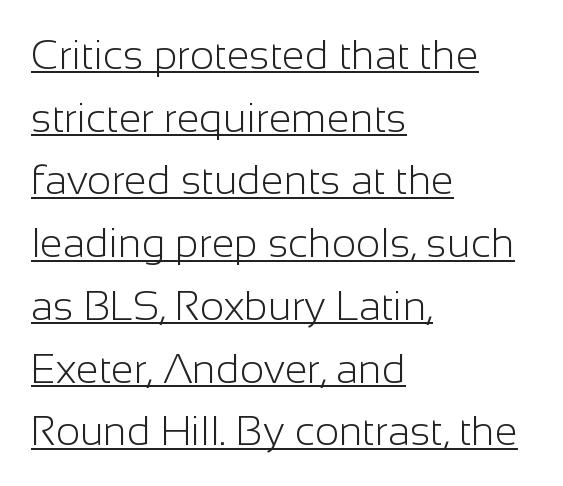
Q: Is the text bold? A: No.
Q: Is the text italic (slanted)? A: No, it is upright.
Q: Is the typeface a serif or a sans-serif typeface? A: Sans-serif.
Q: Is the text underlined? A: Yes.
Q: How is the paragraph aligned? A: Left-aligned.
Q: Is the spacing between letters normal or unusually wide? A: Normal.
Q: Is the spacing between lines tight, normal or loose? A: Normal.
Q: Width (condensed, normal, or wide)? A: Normal.
Q: Stroke contrast? A: Low.
Q: x-height? A: Medium.
Q: Monospaced? A: No.
